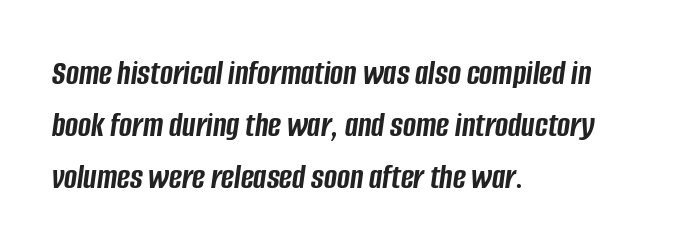
The image shows 35 px semibold, condensed type, italic (leaning right); set left-aligned, normal line spacing (1.48x), normal letter spacing, not underlined; low stroke contrast and a large x-height.
